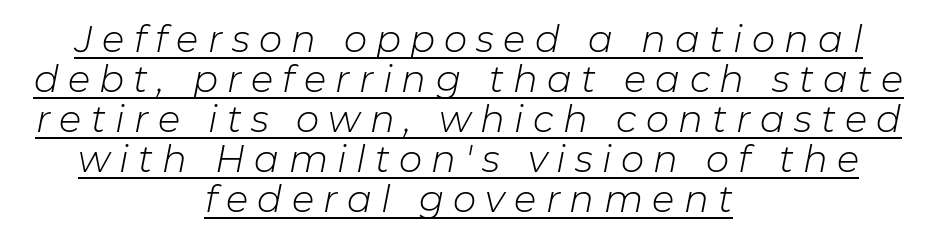
{"italic": "yes", "lean": "right", "slant_degrees": 11, "bold": "no", "weight": "light", "width": "normal", "stroke_contrast": "low", "x_height": "medium", "monospaced": "no", "underline": "yes", "align": "center", "line_spacing": "tight", "line_spacing_ratio": 1.08, "letter_spacing": "wide", "letter_spacing_em": 0.25, "glyph_px": 37}
